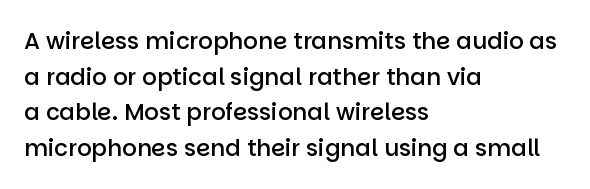
The image shows 23 px text type, upright; set left-aligned, normal line spacing (1.55x), normal letter spacing, not underlined.
